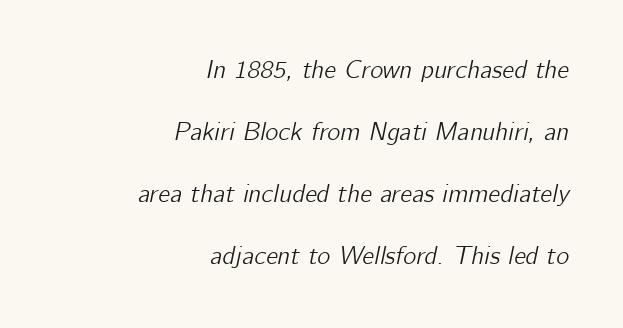
Q: Is the text italic (slanted)? A: Yes, it leans right by about 12 degrees.
Q: Is the text underlined? A: No.
Q: How is the paragraph aligned? A: Right-aligned.
Q: Is the spacing between letters normal or unusually wide? A: Normal.
Q: Is the spacing between lines tight, normal or loose? A: Loose.
